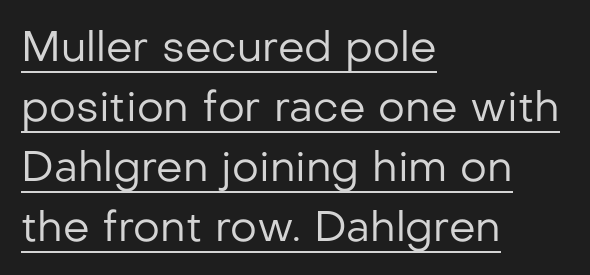
Typographically, this falls in the sans-serif category. The typesetter chose a ragged-right arrangement here. These lines sit exactly where default settings would place them. This sample uses plain, unmodified letter spacing.
